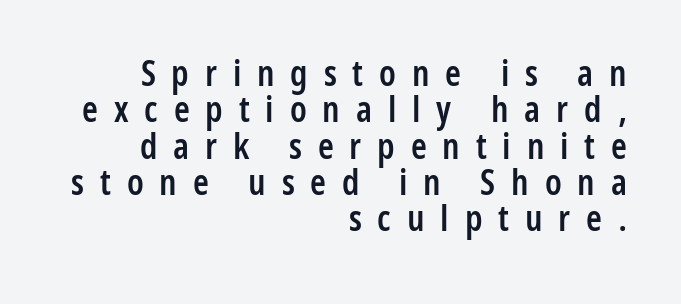
The image shows 36 px semibold, condensed sans-serif type, upright; set right-aligned, tight line spacing (1.01x), unusually wide letter spacing (+0.44 em), not underlined; low stroke contrast and a medium x-height.
